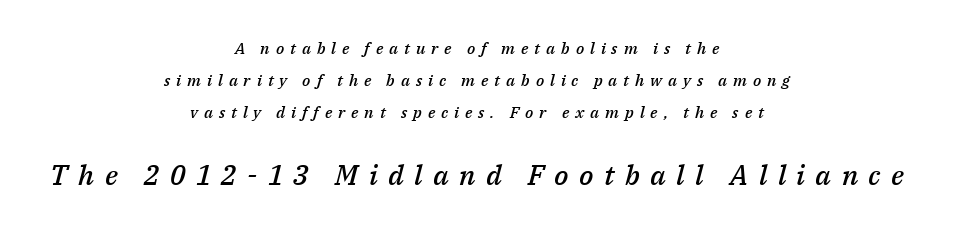
The rendering uses natural spacing where letterforms have individual widths. Semibold letterforms, between regular and bold. The face used here has a pronounced slope to its letters. Whoever set this chose breathing room over compactness in the vertical rhythm. The passage shown is not underscored anywhere.
